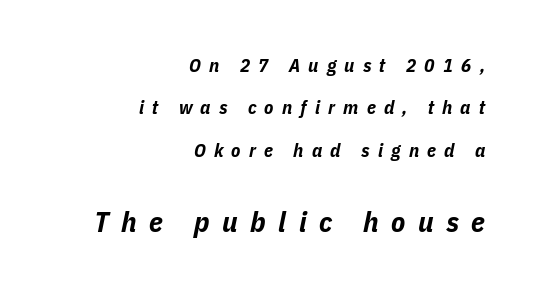
Q: Is the text bold? A: Yes.
Q: Is the text italic (slanted)? A: Yes, it leans right by about 11 degrees.
Q: Is the text underlined? A: No.
Q: How is the paragraph aligned? A: Right-aligned.
Q: Is the spacing between letters normal or unusually wide? A: Unusually wide.
Q: Is the spacing between lines tight, normal or loose? A: Loose.
Q: Which block of text is set in a larger size, the first (top) or the second (bottom)? A: The second (bottom) one.
Q: Width (condensed, normal, or wide)? A: Condensed.
Q: Stroke contrast? A: Low.
Q: x-height? A: Medium.
Q: Monospaced? A: No.
